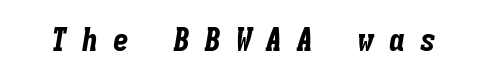
Q: Is the text bold? A: Yes.
Q: Is the text italic (slanted)? A: Yes, it leans right by about 9 degrees.
Q: Is the text underlined? A: No.
Q: Is the spacing between letters normal or unusually wide? A: Unusually wide.
Q: Width (condensed, normal, or wide)? A: Condensed.
Q: Stroke contrast? A: Low.
Q: x-height? A: Medium.
Q: Monospaced? A: Yes.
